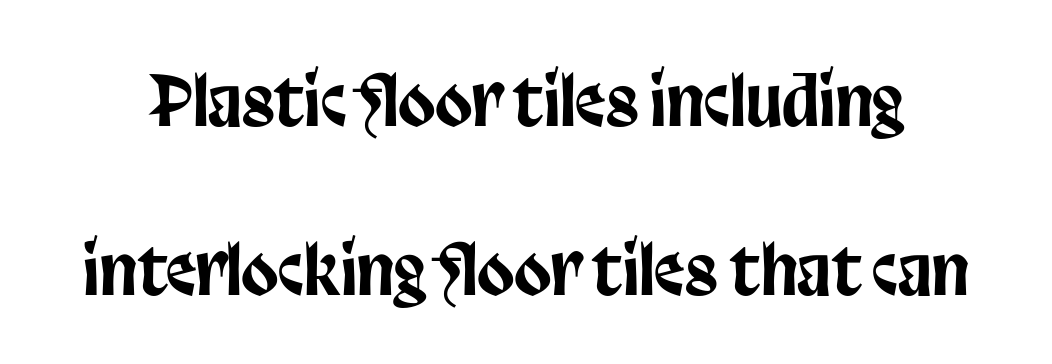
The image shows 68 px condensed sans-serif type, upright; set loose line spacing (2.49x), normal letter spacing, not underlined; low stroke contrast and a large x-height.
